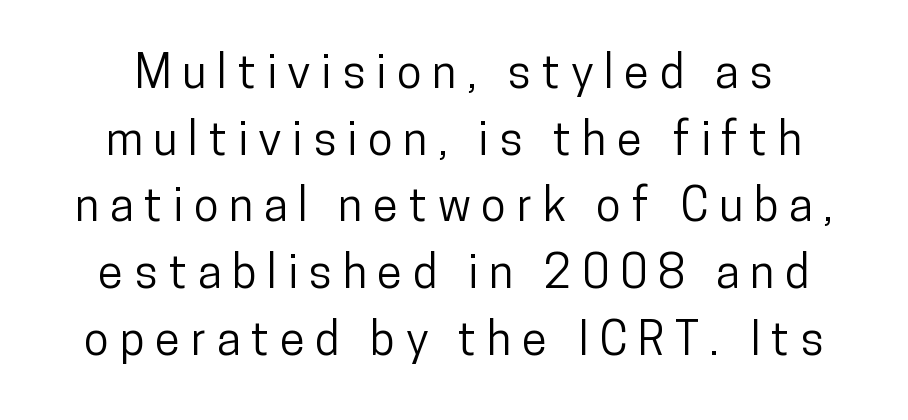
{"serif": "no", "italic": "no", "width": "condensed", "stroke_contrast": "low", "x_height": "medium", "monospaced": "no", "underline": "no", "line_spacing": "normal", "line_spacing_ratio": 1.45, "letter_spacing": "wide", "letter_spacing_em": 0.23, "glyph_px": 46}
